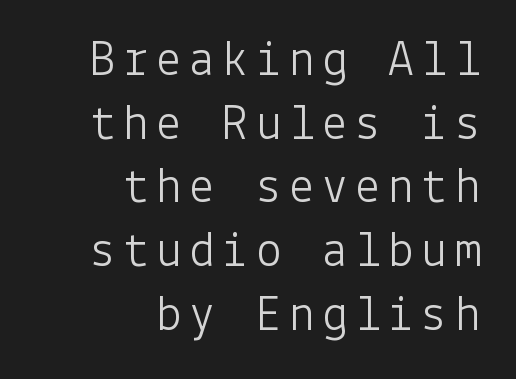
Teacher's note: observe the even right margin — that is flush-right alignment. The lettering stays uniformly vertical, giving the passage a roman look. Letters have the restrained weight of plain body copy at most. Look at the bottom of the vertical strokes: they stop flat, with no serifs. The area under the type is left untouched.
